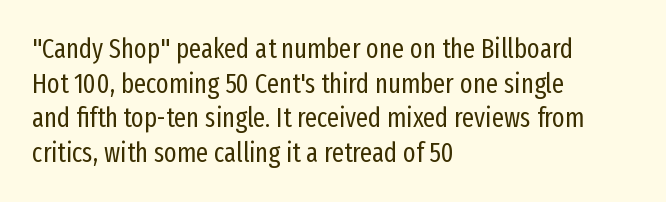
The block of text has a typical density, with ordinary space between rows. Which margin do the lines hug? The left one — the right edge is uneven. The space directly below the letters is spotless. This is the regular roman posture of the typeface. Does extra space separate the letters? No, they use regular spacing.
